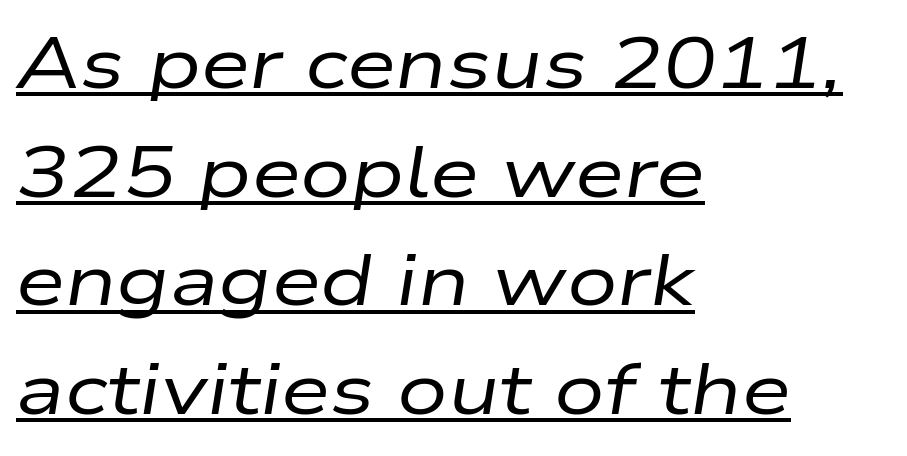
The image shows 71 px regular-weight, wide type, italic (leaning right); set left-aligned, normal line spacing (1.53x), normal letter spacing, underlined; low stroke contrast and a medium x-height.
